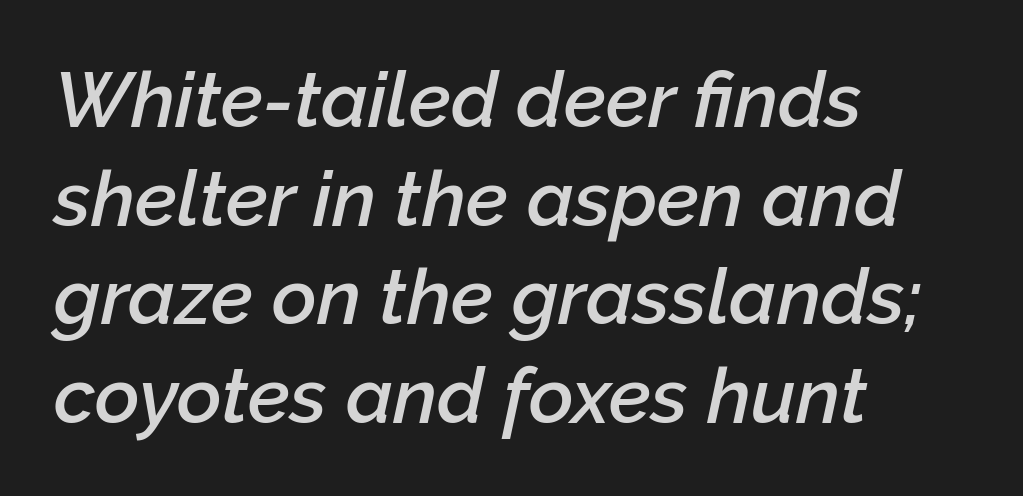
Q: Is the text bold? A: Semi-bold.
Q: Is the text italic (slanted)? A: Yes, it leans right by about 12 degrees.
Q: Is the text underlined? A: No.
Q: How is the paragraph aligned? A: Left-aligned.
Q: Is the spacing between letters normal or unusually wide? A: Normal.
Q: Is the spacing between lines tight, normal or loose? A: Normal.
Q: Width (condensed, normal, or wide)? A: Normal.
Q: Stroke contrast? A: Low.
Q: x-height? A: Medium.
Q: Monospaced? A: No.
